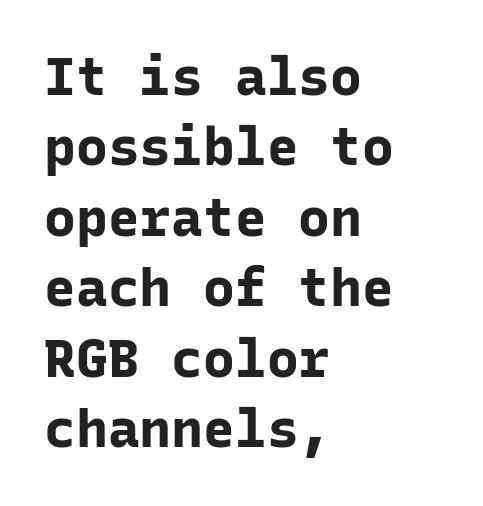
The image shows 53 px bold sans-serif type, upright, monospaced; set left-aligned, normal line spacing (1.33x), normal letter spacing, not underlined; low stroke contrast and a medium x-height.
